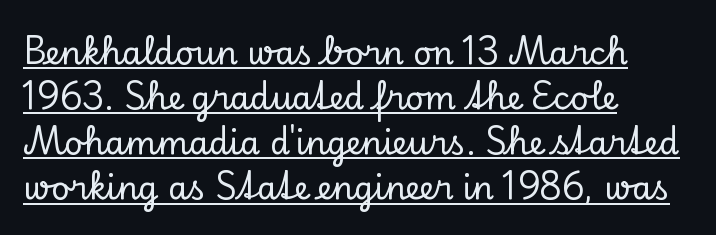
Beneath each row of characters lies a ruled line. In terms of letterspacing, this is plain default setting. The lines are quadded left.
